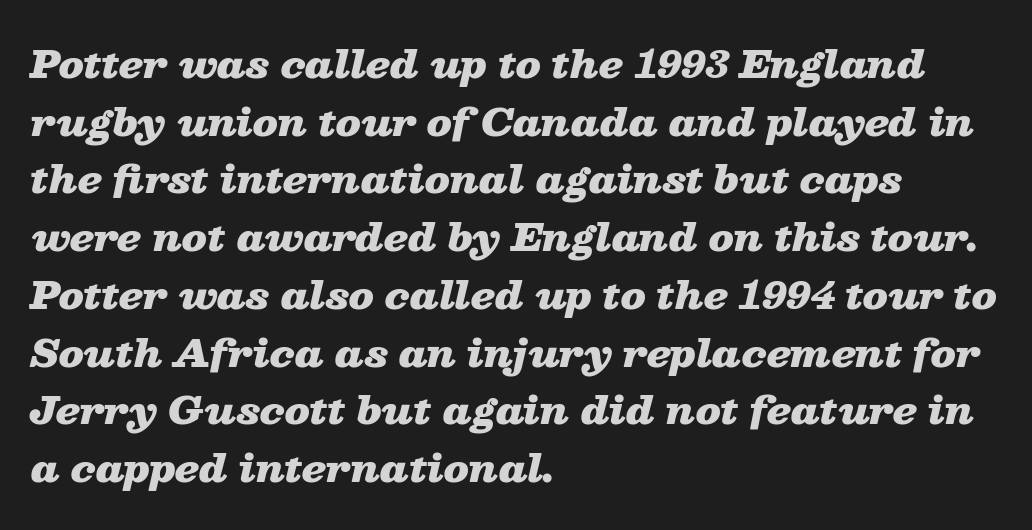
The image shows 37 px heavy, wide type, italic (leaning right); set left-aligned, normal line spacing (1.56x), normal letter spacing, not underlined; low stroke contrast and a medium x-height.
